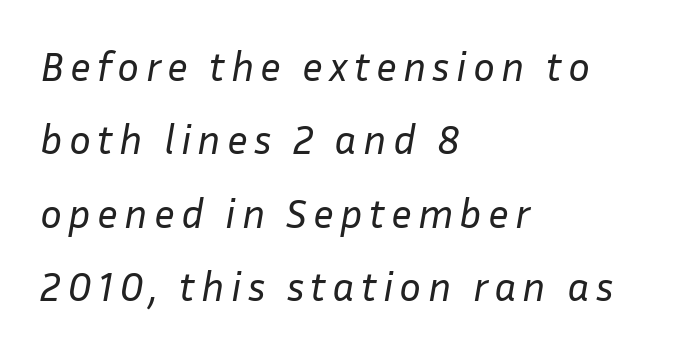
Q: Is the text bold? A: No.
Q: Is the text italic (slanted)? A: Yes, it leans right by about 10 degrees.
Q: Is the text underlined? A: No.
Q: How is the paragraph aligned? A: Left-aligned.
Q: Width (condensed, normal, or wide)? A: Normal.
Q: Stroke contrast? A: Low.
Q: x-height? A: Medium.
Q: Monospaced? A: No.
